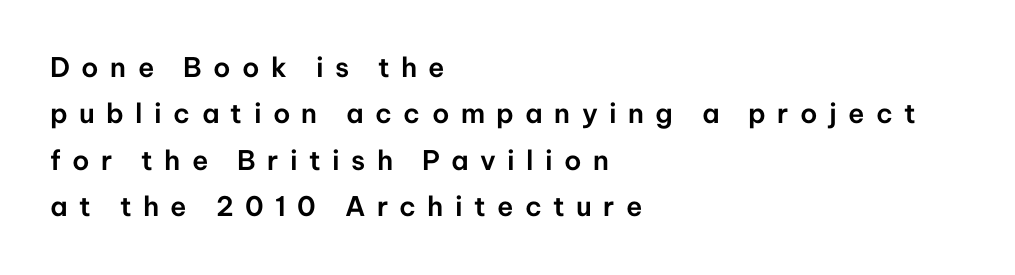
Descenders are the only things crossing below the line. If you drew a ruler down the left edge, every line would touch it. Loose tracking; the words dissolve into strings of separated letters. Posture: upright roman.
